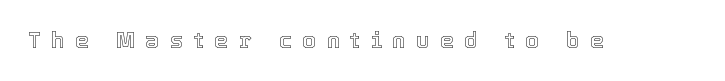
Every stem runs plumb, perpendicular to the baseline. Underlining? Definitely not there. Caption: expanded tracking, letters set apart.
